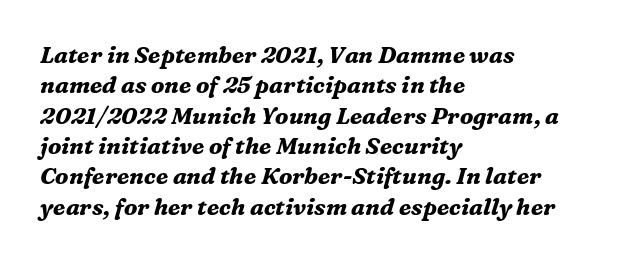
Q: Is the text bold? A: Yes.
Q: Is the text italic (slanted)? A: Yes, it leans right by about 16 degrees.
Q: Is the text underlined? A: No.
Q: How is the paragraph aligned? A: Left-aligned.
Q: Is the spacing between letters normal or unusually wide? A: Normal.
Q: Is the spacing between lines tight, normal or loose? A: Normal.
